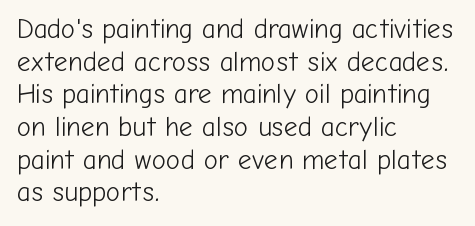
{"italic": "no", "bold": "no", "underline": "no", "align": "left", "line_spacing_ratio": 1.21, "letter_spacing": "normal", "letter_spacing_em": 0.0, "glyph_px": 27}
